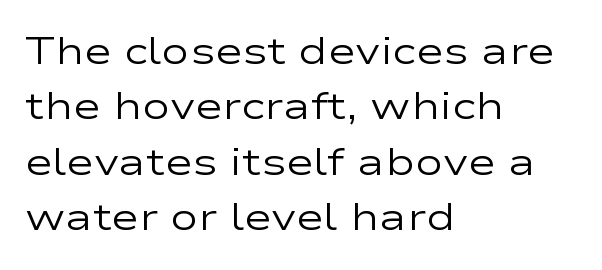
Q: Is the text bold? A: No.
Q: Is the text italic (slanted)? A: No, it is upright.
Q: Is the typeface a serif or a sans-serif typeface? A: Sans-serif.
Q: Is the text underlined? A: No.
Q: How is the paragraph aligned? A: Left-aligned.
Q: Is the spacing between letters normal or unusually wide? A: Normal.
Q: Is the spacing between lines tight, normal or loose? A: Normal.
Q: Width (condensed, normal, or wide)? A: Wide.
Q: Stroke contrast? A: Low.
Q: x-height? A: Medium.
Q: Monospaced? A: No.
